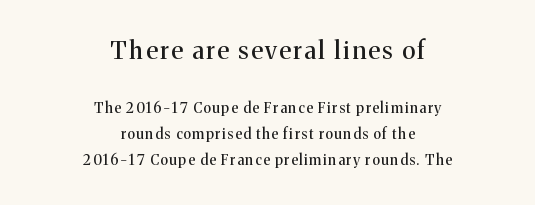
Q: Is the text italic (slanted)? A: No, it is upright.
Q: Is the text underlined? A: No.
Q: How is the paragraph aligned? A: Centered.
Q: Which block of text is set in a larger size, the first (top) or the second (bottom)? A: The first (top) one.
